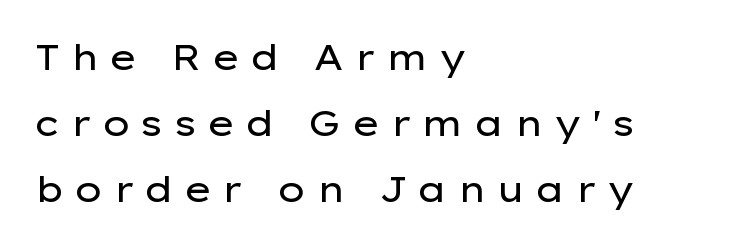
Q: Is the text bold? A: No.
Q: Is the text italic (slanted)? A: No, it is upright.
Q: Is the typeface a serif or a sans-serif typeface? A: Sans-serif.
Q: Is the text underlined? A: No.
Q: How is the paragraph aligned? A: Left-aligned.
Q: Is the spacing between letters normal or unusually wide? A: Unusually wide.
Q: Width (condensed, normal, or wide)? A: Wide.
Q: Stroke contrast? A: Low.
Q: x-height? A: Medium.
Q: Monospaced? A: No.
